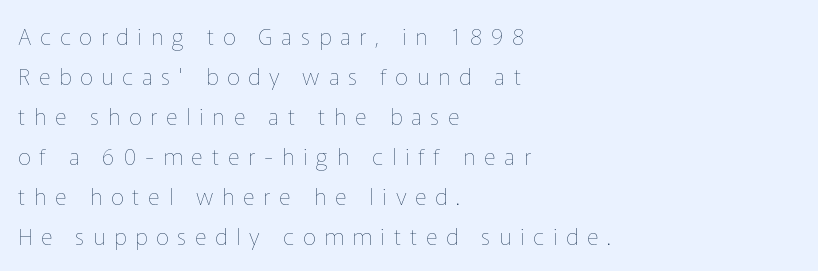
You could only call the tracking loose — the letters float apart. The characters are drawn with everyday or finer stroke widths. Descender tails drop into unmarked territory. Where is the straight margin? On the left.
